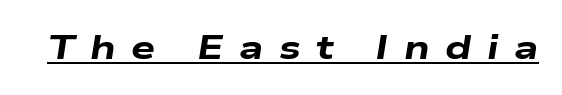
{"italic": "yes", "lean": "right", "slant_degrees": 9, "bold": "yes", "weight": "heavy", "width": "wide", "stroke_contrast": "low", "x_height": "medium", "monospaced": "no", "underline": "yes", "letter_spacing": "wide", "letter_spacing_em": 0.45, "glyph_px": 34}
